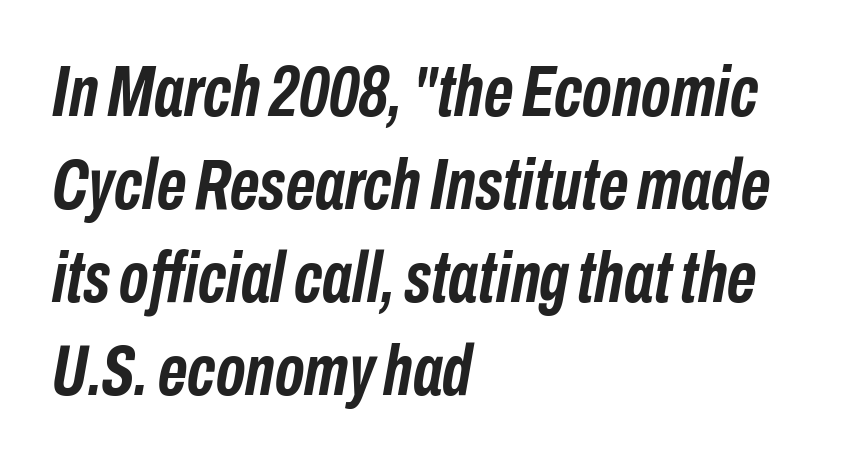
Q: Is the text bold? A: Yes.
Q: Is the text italic (slanted)? A: Yes, it leans right by about 10 degrees.
Q: Is the text underlined? A: No.
Q: How is the paragraph aligned? A: Left-aligned.
Q: Is the spacing between letters normal or unusually wide? A: Normal.
Q: Is the spacing between lines tight, normal or loose? A: Normal.
Q: Width (condensed, normal, or wide)? A: Condensed.
Q: Stroke contrast? A: Low.
Q: x-height? A: Medium.
Q: Monospaced? A: No.
